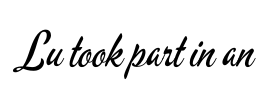
You could not count columns in this text — the font is proportionally spaced. The strokes are not fattened; the text isn't bold. Are there feet on the stems? There aren't — it's a sans. Words appear dense and cohesive because spacing is normal.
